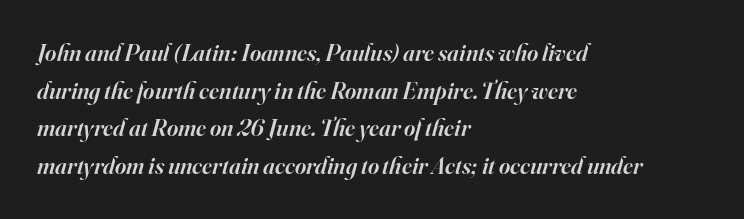
{"italic": "yes", "lean": "right", "slant_degrees": 16, "bold": "semi", "underline": "no", "align": "left", "line_spacing": "normal", "line_spacing_ratio": 1.57, "letter_spacing": "normal", "letter_spacing_em": 0.0, "glyph_px": 24}
